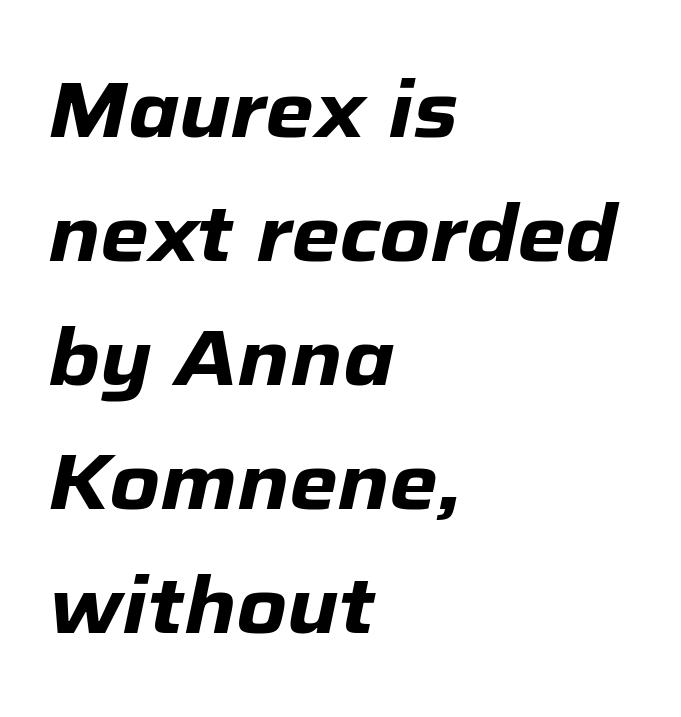
{"italic": "yes", "lean": "right", "slant_degrees": 12, "bold": "yes", "weight": "heavy", "width": "normal", "stroke_contrast": "low", "x_height": "medium", "monospaced": "no", "underline": "no", "align": "left", "line_spacing": "normal", "line_spacing_ratio": 1.59, "letter_spacing": "normal", "letter_spacing_em": 0.0, "glyph_px": 78}
